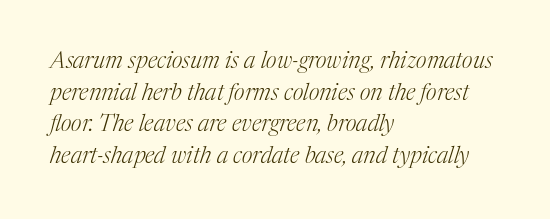
Q: Is the text bold? A: No.
Q: Is the text italic (slanted)? A: Yes, it leans right by about 17 degrees.
Q: Is the text underlined? A: No.
Q: How is the paragraph aligned? A: Left-aligned.
Q: Is the spacing between letters normal or unusually wide? A: Normal.
Q: Is the spacing between lines tight, normal or loose? A: Normal.
